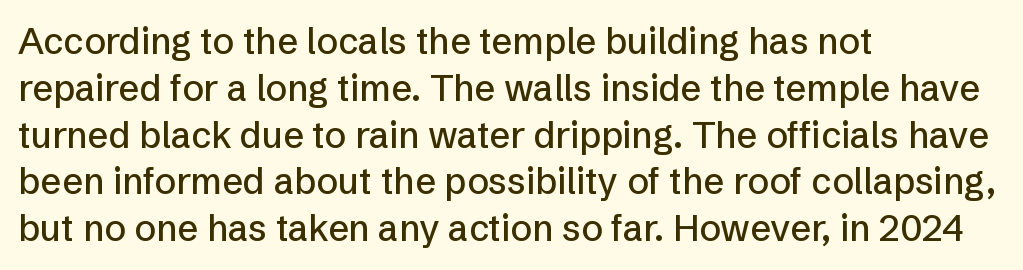
The image shows 36 px sans-serif type, upright; set left-aligned, normal line spacing (1.3x), normal letter spacing, not underlined; low stroke contrast and a medium x-height.
